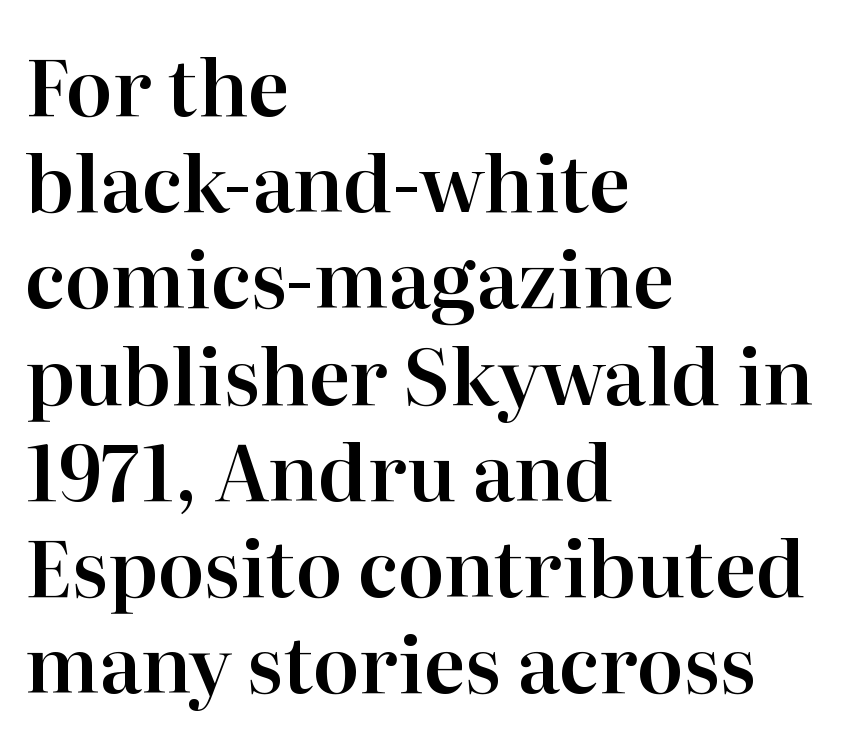
The lettering stays uniformly vertical, giving the passage a roman look. Typeset ragged right — the left edge is the straight one. The rows are spaced the way most documents space them. Each word holds together tightly as a unit, with standard inter-letter gaps. The space beneath each line is pristine and unruled.
